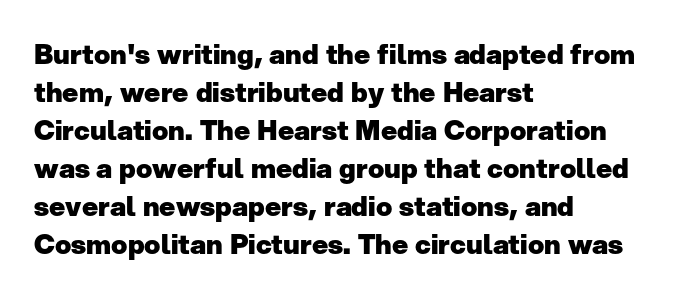
Nothing unusual about the tracking: characters are spaced as the font intends. Glance below the letters and you will spot only blank space. Designer's note — italics off, roman on. Alignment: flush left.
